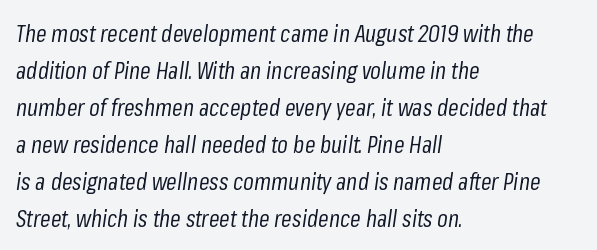
{"italic": "yes", "lean": "right", "slant_degrees": 8, "bold": "no", "underline": "no", "align": "left", "line_spacing": "normal", "line_spacing_ratio": 1.54, "letter_spacing": "normal", "letter_spacing_em": 0.0, "glyph_px": 24}
